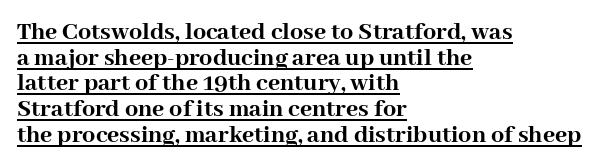
Q: Is the text bold? A: Yes.
Q: Is the text italic (slanted)? A: No, it is upright.
Q: Is the text underlined? A: Yes.
Q: How is the paragraph aligned? A: Left-aligned.
Q: Is the spacing between letters normal or unusually wide? A: Normal.
Q: Is the spacing between lines tight, normal or loose? A: Tight.
